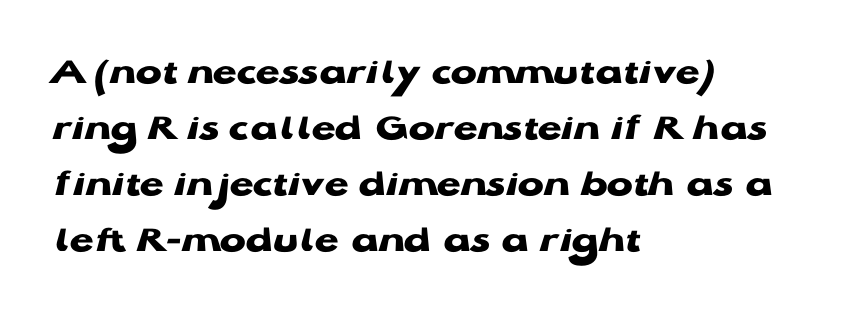
{"serif": "no", "italic": "no", "bold": "yes", "weight": "heavy", "width": "wide", "stroke_contrast": "low", "x_height": "medium", "monospaced": "no", "underline": "no", "align": "left", "line_spacing": "normal", "line_spacing_ratio": 1.44, "letter_spacing": "normal", "letter_spacing_em": 0.0, "glyph_px": 39}
